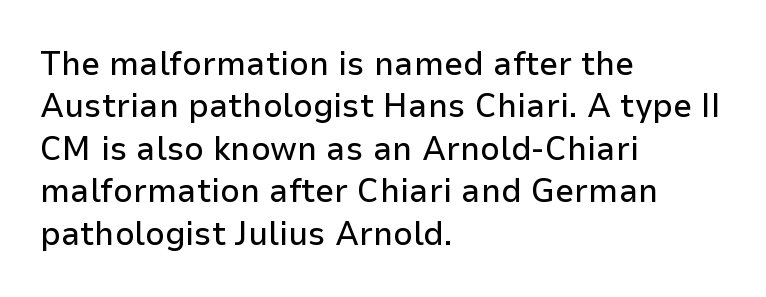
The image shows 34 px sans-serif type, upright; set left-aligned, normal line spacing (1.25x), normal letter spacing, not underlined; low stroke contrast and a medium x-height.
